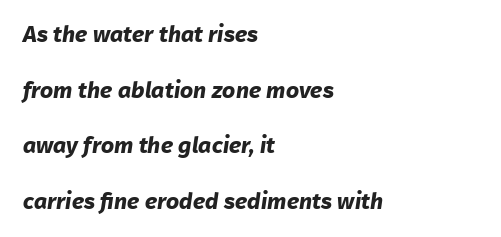
The image shows 23 px bold type; set left-aligned, loose line spacing (2.42x), normal letter spacing, not underlined.
